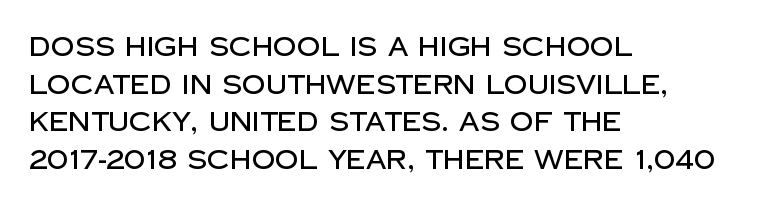
Q: Is the text italic (slanted)? A: No, it is upright.
Q: Is the text underlined? A: No.
Q: How is the paragraph aligned? A: Left-aligned.
Q: Is the spacing between letters normal or unusually wide? A: Normal.
Q: Is the spacing between lines tight, normal or loose? A: Normal.
